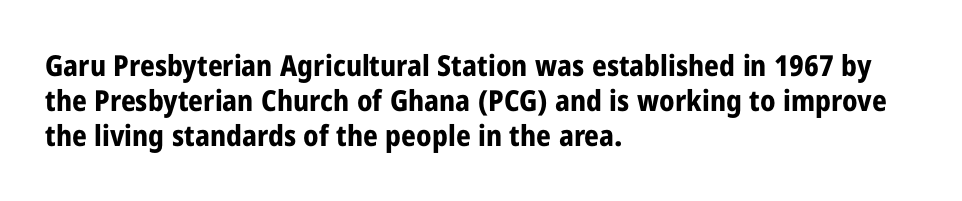
These lines are rendered in a variable-pitch font. Every row of glyphs begins at an identical x-position on the left. This sample uses an upright cut, with every glyph sitting square on the baseline. The letters sit at their default tracking, neither squeezed nor spread. The zone under the glyphs is completely vacant.
